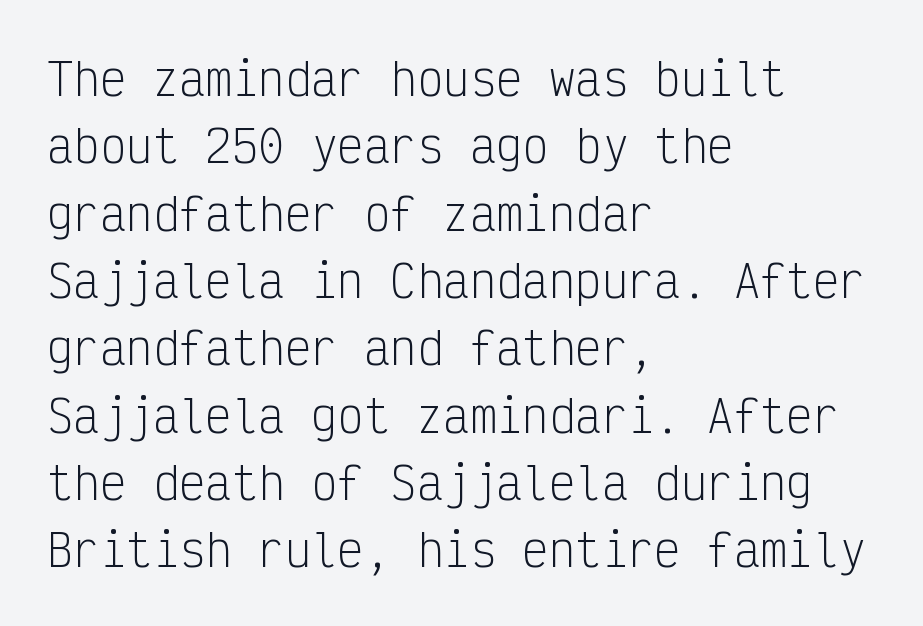
Q: Is the text bold? A: No.
Q: Is the text italic (slanted)? A: No, it is upright.
Q: Is the typeface a serif or a sans-serif typeface? A: Sans-serif.
Q: Is the text underlined? A: No.
Q: How is the paragraph aligned? A: Left-aligned.
Q: Is the spacing between letters normal or unusually wide? A: Normal.
Q: Is the spacing between lines tight, normal or loose? A: Normal.
Q: Width (condensed, normal, or wide)? A: Condensed.
Q: Stroke contrast? A: Low.
Q: x-height? A: Medium.
Q: Monospaced? A: Yes.
